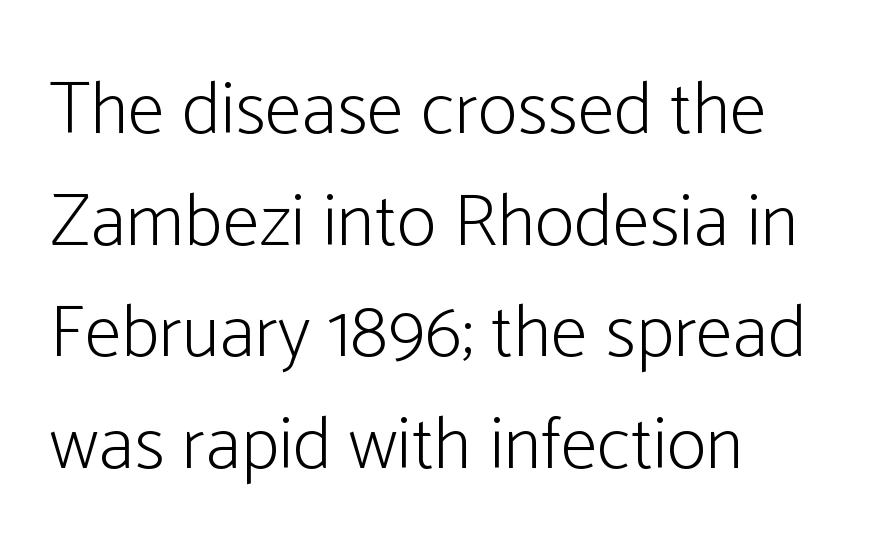
Q: Is the text bold? A: No.
Q: Is the text italic (slanted)? A: No, it is upright.
Q: Is the typeface a serif or a sans-serif typeface? A: Sans-serif.
Q: Is the text underlined? A: No.
Q: How is the paragraph aligned? A: Left-aligned.
Q: Is the spacing between letters normal or unusually wide? A: Normal.
Q: Is the spacing between lines tight, normal or loose? A: Normal.
Q: Width (condensed, normal, or wide)? A: Condensed.
Q: Stroke contrast? A: Low.
Q: x-height? A: Medium.
Q: Monospaced? A: No.
